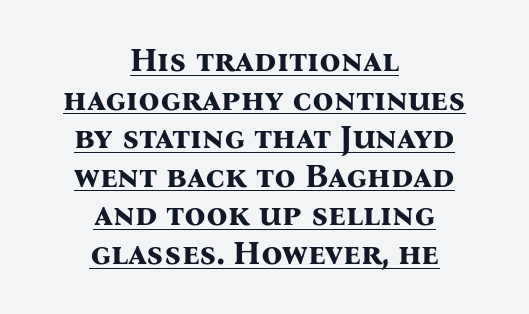
{"serif": "yes", "italic": "no", "bold": "yes", "weight": "bold", "width": "normal", "stroke_contrast": "medium", "x_height": "medium", "monospaced": "no", "underline": "yes", "align": "center", "line_spacing_ratio": 1.17, "letter_spacing": "normal", "letter_spacing_em": 0.0, "glyph_px": 33}
